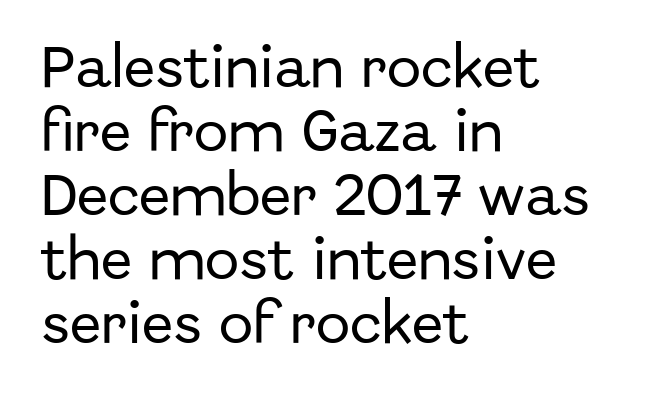
{"serif": "no", "italic": "no", "width": "normal", "stroke_contrast": "low", "x_height": "medium", "monospaced": "no", "underline": "no", "align": "left", "line_spacing": "normal", "line_spacing_ratio": 1.39, "letter_spacing": "normal", "letter_spacing_em": 0.0, "glyph_px": 46}
